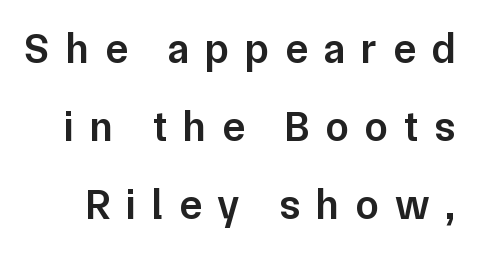
The image shows 42 px semibold sans-serif type, upright; set line spacing 1.86x, unusually wide letter spacing (+0.38 em), not underlined; low stroke contrast and a medium x-height.
